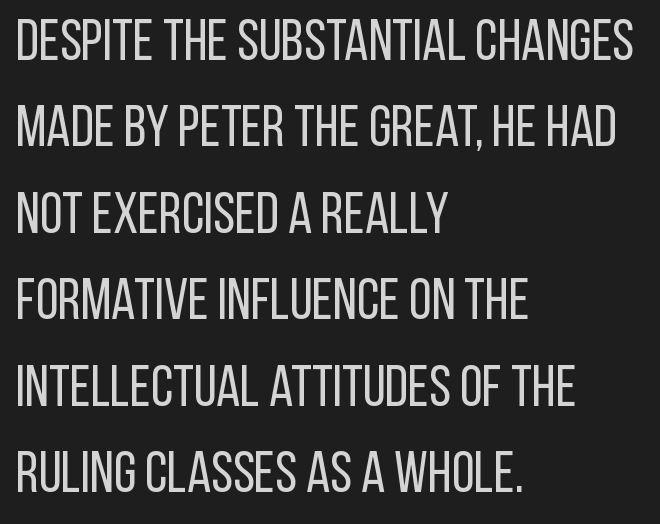
The image shows 58 px regular-weight, condensed sans-serif type, upright; set left-aligned, normal line spacing (1.49x), normal letter spacing, not underlined; low stroke contrast and a large x-height.
